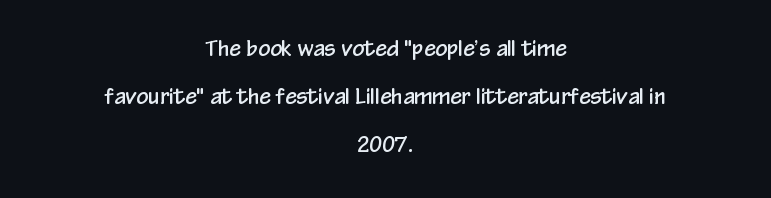
The image shows 21 px text type, upright; set centered, loose line spacing (2.29x), normal letter spacing, not underlined.
